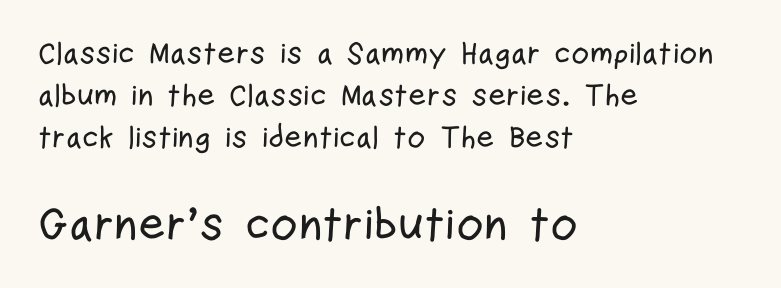
The tracking reads as untouched default to a designer's eye. Think of a printed novel: that variable character pitch is what you see here. The paragraph has a hard left edge and a soft right edge. Is there any slant? The stems are plumb. A sans-serif font was chosen for this passage.
